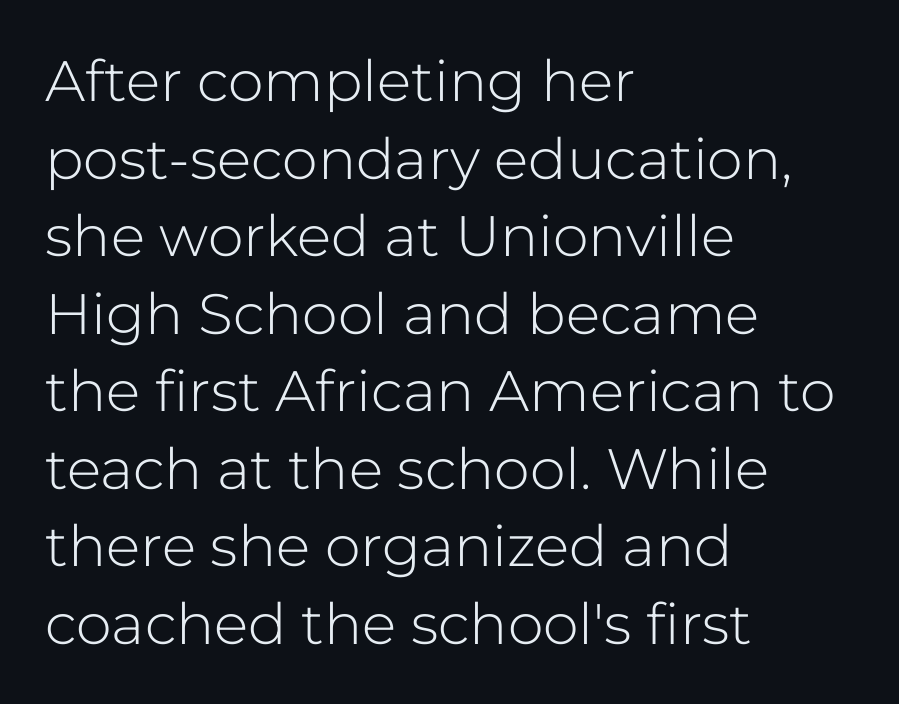
Q: Is the text bold? A: No.
Q: Is the text italic (slanted)? A: No, it is upright.
Q: Is the typeface a serif or a sans-serif typeface? A: Sans-serif.
Q: Is the text underlined? A: No.
Q: How is the paragraph aligned? A: Left-aligned.
Q: Is the spacing between letters normal or unusually wide? A: Normal.
Q: Is the spacing between lines tight, normal or loose? A: Normal.
Q: Width (condensed, normal, or wide)? A: Normal.
Q: Stroke contrast? A: Low.
Q: x-height? A: Medium.
Q: Monospaced? A: No.
